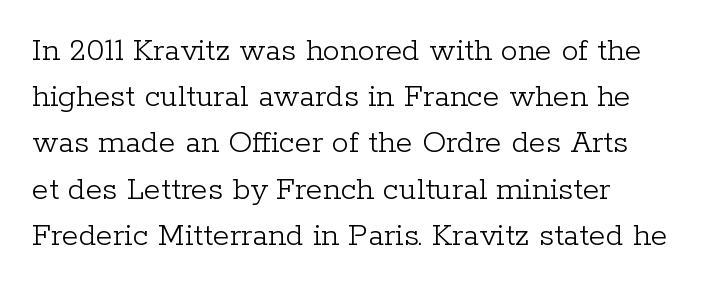
{"serif": "yes", "italic": "no", "bold": "no", "weight": "light", "width": "normal", "stroke_contrast": "low", "x_height": "medium", "monospaced": "no", "underline": "no", "line_spacing": "normal", "line_spacing_ratio": 1.36, "letter_spacing": "normal", "letter_spacing_em": 0.0, "glyph_px": 34}
